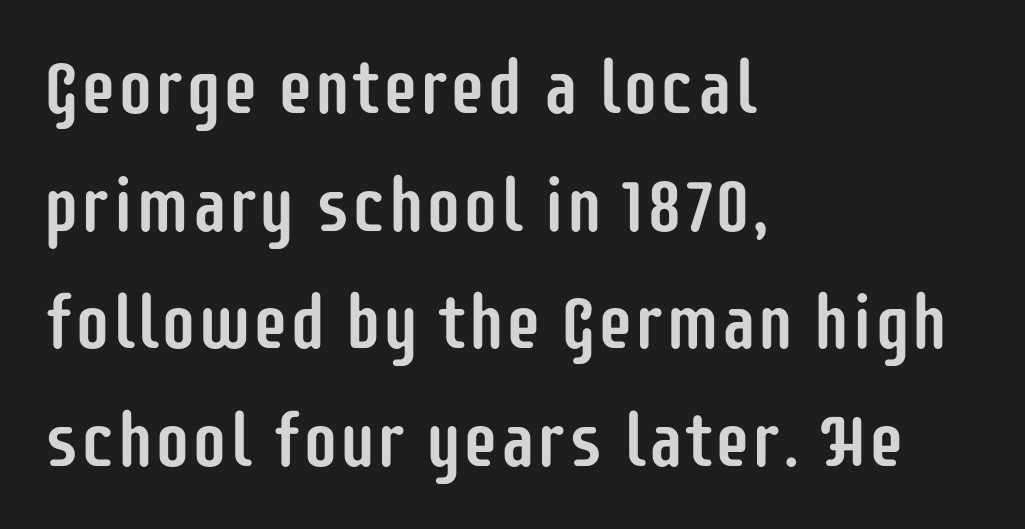
Reading down the block, your eye returns to a fixed left position each line. Observe the absence of serifs on each vertical stroke in this sample. The passage shown has conventional tracking throughout. The letters advance in unequal steps, a hallmark of proportional type. Only glyphs here, with clear space below each row.
